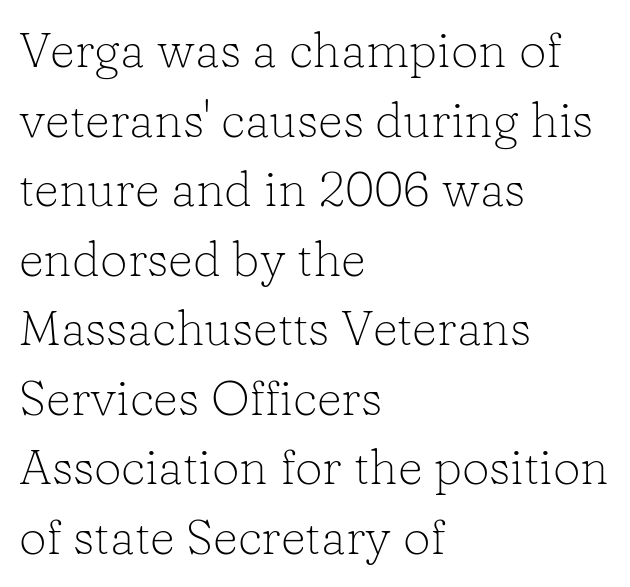
Q: Is the text bold? A: No.
Q: Is the text italic (slanted)? A: No, it is upright.
Q: Is the typeface a serif or a sans-serif typeface? A: Serif.
Q: Is the text underlined? A: No.
Q: How is the paragraph aligned? A: Left-aligned.
Q: Is the spacing between letters normal or unusually wide? A: Normal.
Q: Is the spacing between lines tight, normal or loose? A: Normal.
Q: Width (condensed, normal, or wide)? A: Normal.
Q: Stroke contrast? A: Low.
Q: x-height? A: Medium.
Q: Monospaced? A: No.
